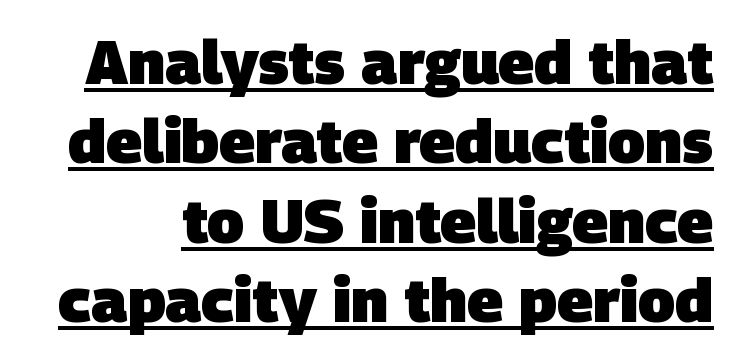
{"serif": "no", "bold": "yes", "weight": "heavy", "width": "normal", "stroke_contrast": "low", "x_height": "large", "monospaced": "no", "underline": "yes", "line_spacing": "normal", "line_spacing_ratio": 1.3, "letter_spacing": "normal", "letter_spacing_em": 0.0, "glyph_px": 61}
